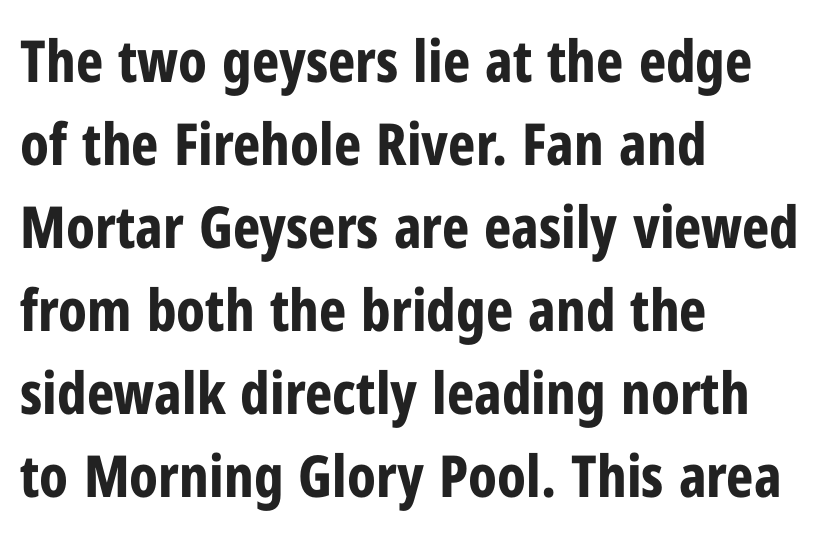
Q: Is the text bold? A: Yes.
Q: Is the text italic (slanted)? A: No, it is upright.
Q: Is the typeface a serif or a sans-serif typeface? A: Sans-serif.
Q: Is the text underlined? A: No.
Q: How is the paragraph aligned? A: Left-aligned.
Q: Is the spacing between letters normal or unusually wide? A: Normal.
Q: Is the spacing between lines tight, normal or loose? A: Normal.
Q: Width (condensed, normal, or wide)? A: Condensed.
Q: Stroke contrast? A: Low.
Q: x-height? A: Medium.
Q: Monospaced? A: No.
